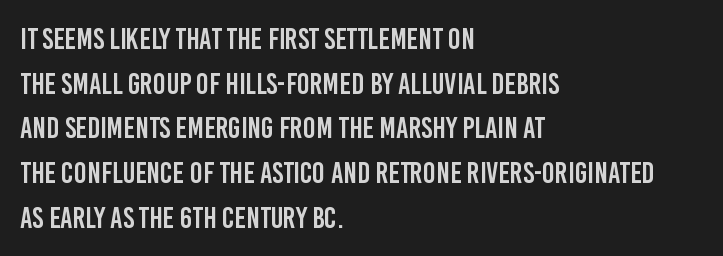
The image shows 30 px condensed sans-serif type, upright; set left-aligned, normal line spacing (1.49x), normal letter spacing, not underlined; low stroke contrast and a large x-height.
